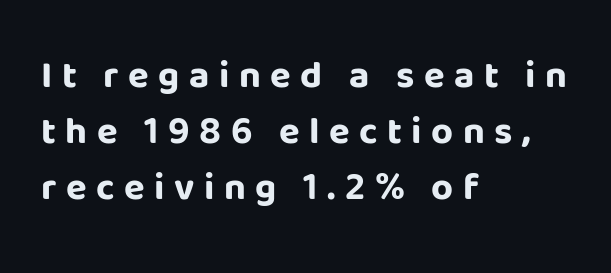
Is this a sans? Yes — the strokes have no serifs. Its strokes are broad and dark, the hallmark of bold type. Glyph-to-glyph distance is far greater than everyday printed text. The rendering uses natural spacing where letterforms have individual widths.
